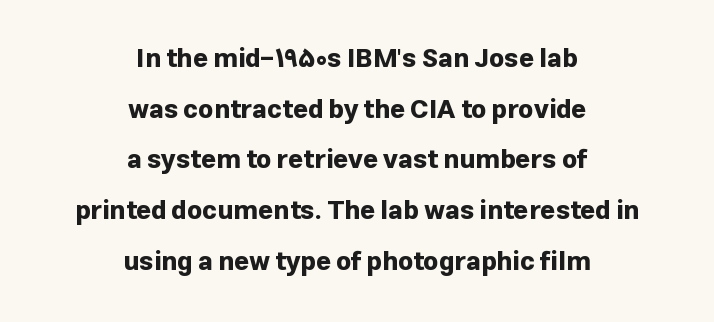
It's the straight-up-and-down kind of type. The horizontal fit of the characters is conventional and even. Teacher's note: observe the equal gaps on both sides — that is centered alignment. You'd pick this weight for a headline — it's a proper bold. Loosely led — the rows are spread out.
